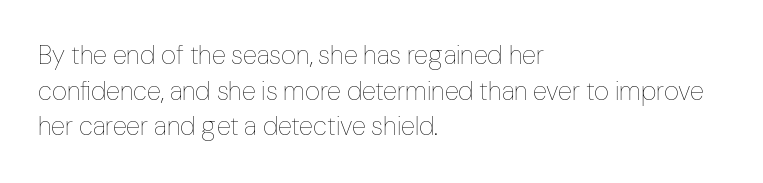
{"italic": "no", "bold": "no", "underline": "no", "align": "left", "line_spacing": "normal", "line_spacing_ratio": 1.37, "letter_spacing": "normal", "letter_spacing_em": 0.0, "glyph_px": 26}
